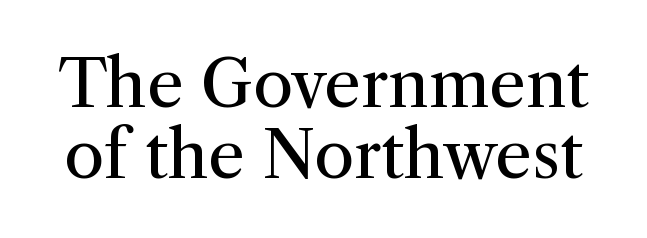
Think of a printed novel: that variable character pitch is what you see here. What's the leading like? Squeezed, with rows nearly overlapping. Yep, those are serifs on the letters. The letters look calm and open, with moderate or lighter stems.
